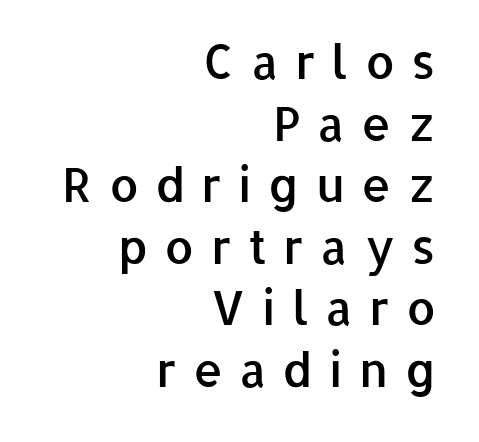
{"serif": "no", "italic": "no", "bold": "semi", "weight": "semibold", "width": "normal", "stroke_contrast": "low", "x_height": "medium", "monospaced": "no", "underline": "no", "align": "right", "line_spacing": "normal", "line_spacing_ratio": 1.31, "letter_spacing": "wide", "letter_spacing_em": 0.35, "glyph_px": 47}
